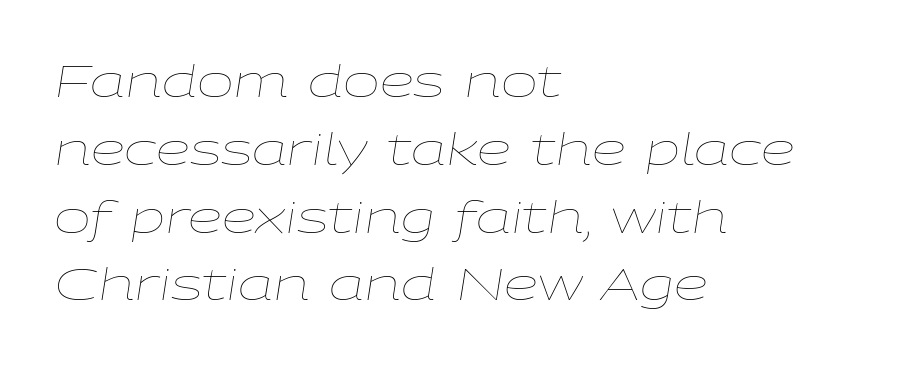
The image shows 44 px thin, wide type, italic (leaning right); set left-aligned, normal line spacing (1.54x), normal letter spacing, not underlined; low stroke contrast and a medium x-height.
